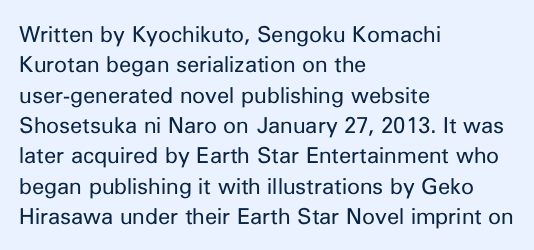
Q: Is the text bold? A: No.
Q: Is the text italic (slanted)? A: No, it is upright.
Q: Is the text underlined? A: No.
Q: How is the paragraph aligned? A: Left-aligned.
Q: Is the spacing between letters normal or unusually wide? A: Normal.
Q: Is the spacing between lines tight, normal or loose? A: Normal.
